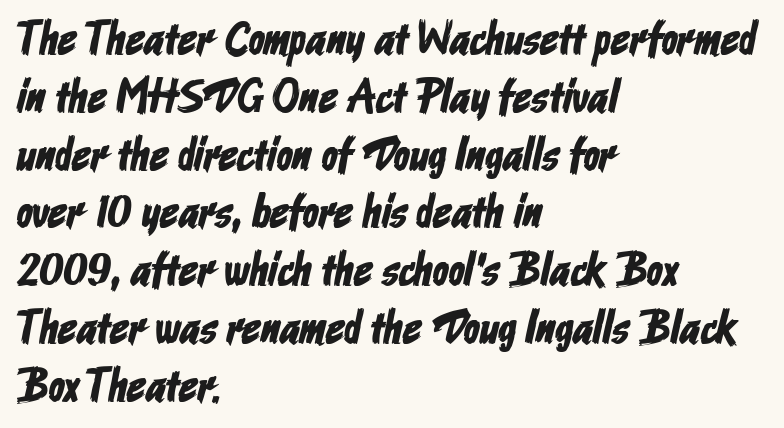
Q: Is the typeface a serif or a sans-serif typeface? A: Sans-serif.
Q: Is the text underlined? A: No.
Q: How is the paragraph aligned? A: Left-aligned.
Q: Is the spacing between letters normal or unusually wide? A: Normal.
Q: Width (condensed, normal, or wide)? A: Condensed.
Q: Stroke contrast? A: Low.
Q: x-height? A: Medium.
Q: Monospaced? A: No.
